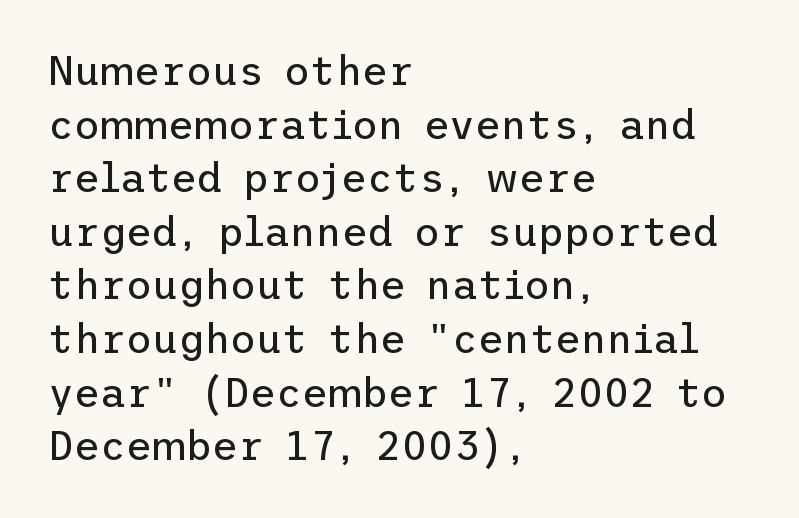
{"serif": "no", "italic": "no", "bold": "no", "weight": "regular", "width": "normal", "stroke_contrast": "low", "x_height": "medium", "underline": "no", "align": "left", "line_spacing": "normal", "line_spacing_ratio": 1.34, "letter_spacing": "normal", "letter_spacing_em": 0.0, "glyph_px": 40}
